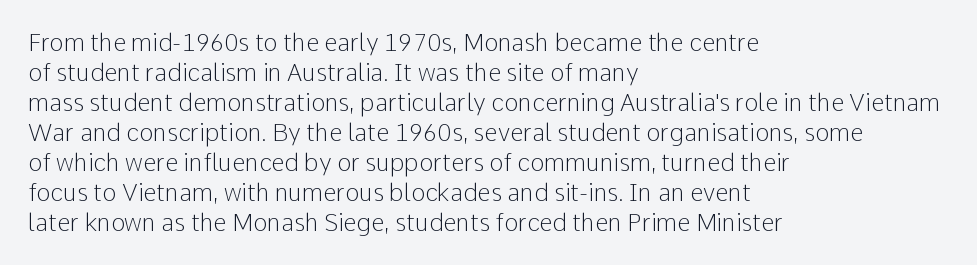
{"italic": "no", "bold": "no", "underline": "no", "align": "left", "line_spacing": "normal", "line_spacing_ratio": 1.25, "letter_spacing": "normal", "letter_spacing_em": 0.0, "glyph_px": 24}
